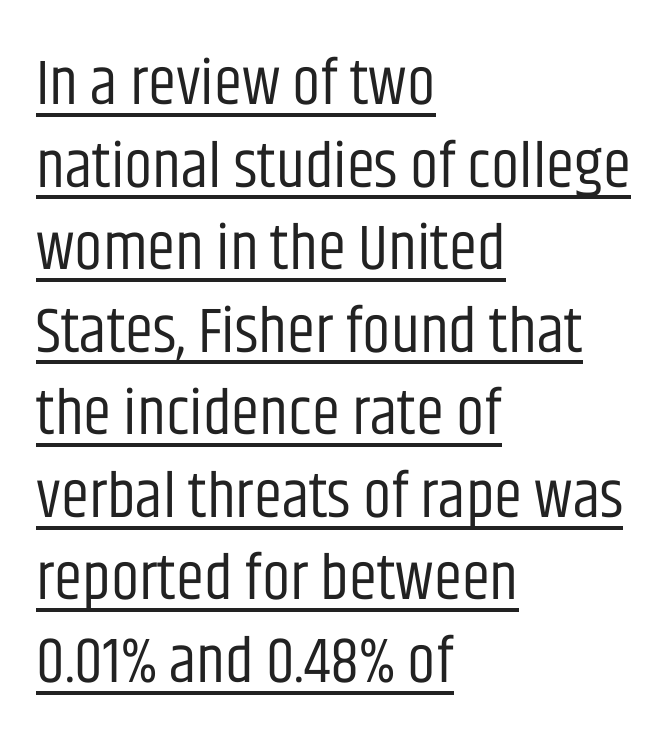
It's the straight-up-and-down kind of type. Letters have the restrained weight of plain body copy at most. Normally led — the rows are evenly, conventionally spaced. Spacing verdict: proportional, widths tailored to each character.
